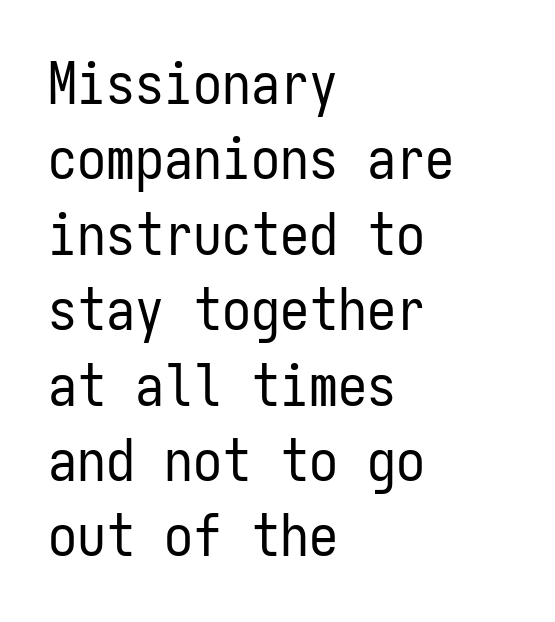
Q: Is the text bold? A: No.
Q: Is the text italic (slanted)? A: No, it is upright.
Q: Is the typeface a serif or a sans-serif typeface? A: Sans-serif.
Q: Is the text underlined? A: No.
Q: How is the paragraph aligned? A: Left-aligned.
Q: Is the spacing between letters normal or unusually wide? A: Normal.
Q: Is the spacing between lines tight, normal or loose? A: Normal.
Q: Width (condensed, normal, or wide)? A: Condensed.
Q: Stroke contrast? A: Low.
Q: x-height? A: Medium.
Q: Monospaced? A: Yes.
